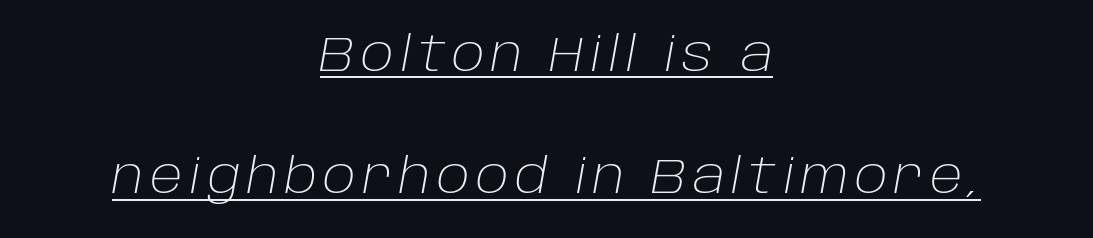
The rendering uses natural spacing where letterforms have individual widths. Is the stroke heavy? The answer is a plain regular-or-lighter. The text block is weighted toward neither margin, spreading evenly from the middle. In terms of posture, this sample is oblique. The lettering is marked with a stroke running underneath it. Interline gaps are noticeably wide in this sample.
